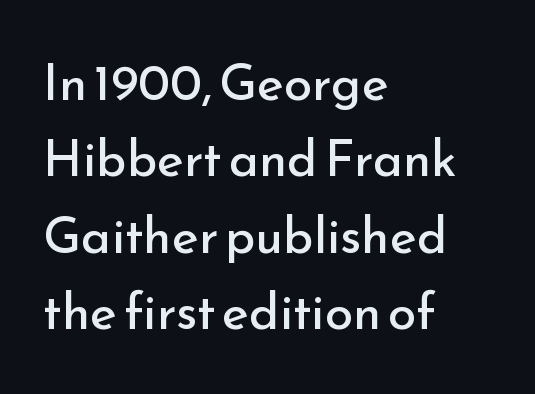
Every stem runs plumb, perpendicular to the baseline. This sample has the flowing, uneven cadence of proportional lettering. Caption: face not bold, strokes unweighted. Plain, unruled lines of type.
